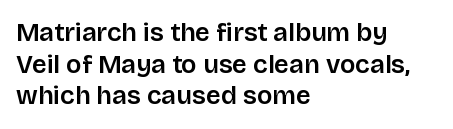
The image shows 26 px text type, upright; set left-aligned, line spacing 1.22x, normal letter spacing, not underlined.
